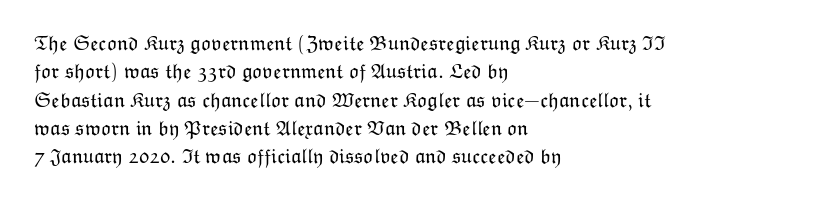
Evenly set lines give the paragraph a standard silhouette. Students, note that the glyphs here touch the page at normal intervals. In terms of posture, this sample is upright. Typeset ragged right — the left edge is the straight one.
